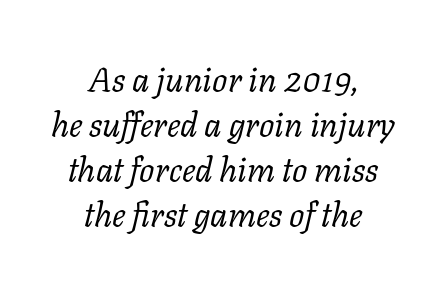
How are the letters spaced? Ordinarily, with no added tracking. Looks like regular typesetting: each glyph gets only the width it needs. The font sits on the lighter half of the weight spectrum, regular included. Letters rest on an invisible, unmarked baseline.
